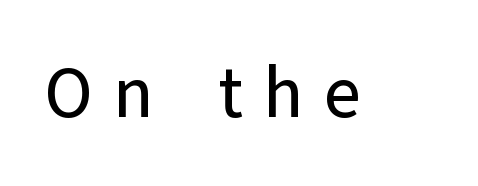
Here the glyphs are tracked loosely, breaking word shapes into spaced letters. The letters stand upright; this is a roman face. Observe the absence of serifs on each vertical stroke in this sample. Decoration check: the copy has no underline. Looks like regular typesetting: each glyph gets only the width it needs.
